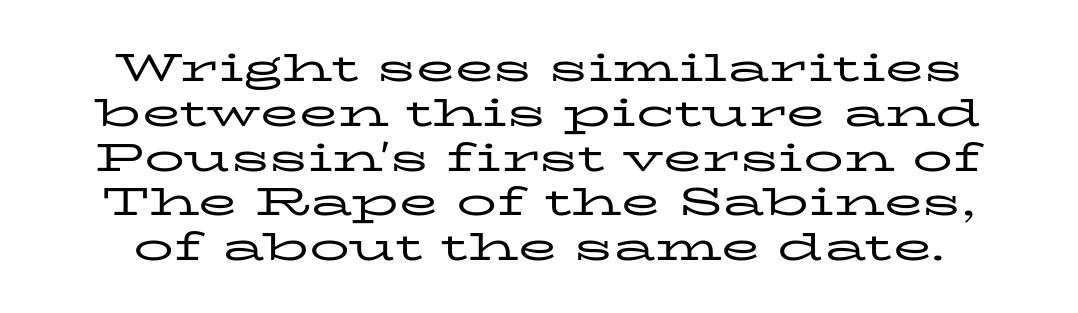
The image shows 40 px regular-weight, wide serif type, upright; set centered, tight line spacing (1.12x), normal letter spacing, not underlined; low stroke contrast and a medium x-height.
